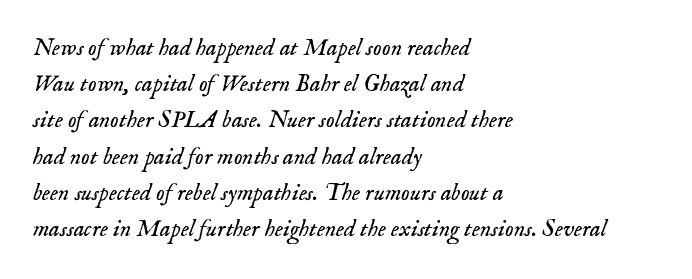
The rendering applies a slant to the glyphs. What's the leading like? Ordinary, nothing unusual. The letters sit at their default tracking, neither squeezed nor spread. This rendering features lettering with no underline. A student would call this left alignment; a typographer would say flush left, rag right.
